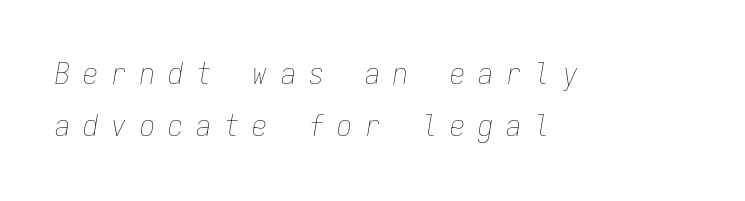
Q: Is the text bold? A: No.
Q: Is the text italic (slanted)? A: Yes, it leans right by about 9 degrees.
Q: Is the text underlined? A: No.
Q: How is the paragraph aligned? A: Left-aligned.
Q: Is the spacing between letters normal or unusually wide? A: Unusually wide.
Q: Width (condensed, normal, or wide)? A: Condensed.
Q: Stroke contrast? A: Low.
Q: x-height? A: Medium.
Q: Monospaced? A: Yes.
